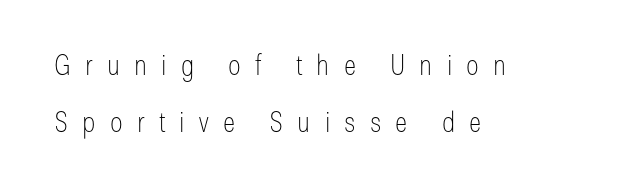
The image shows 29 px thin, condensed sans-serif type, upright; set left-aligned, loose line spacing (1.97x), unusually wide letter spacing (+0.49 em), not underlined; low stroke contrast and a medium x-height.
